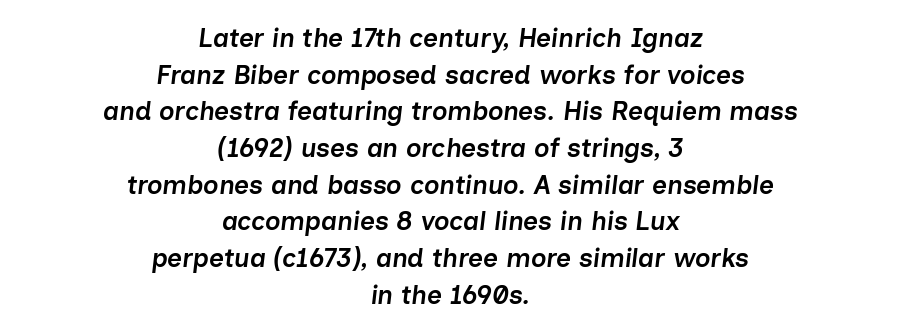
{"italic": "yes", "lean": "right", "slant_degrees": 7, "bold": "semi", "underline": "no", "align": "center", "line_spacing": "normal", "line_spacing_ratio": 1.41, "letter_spacing": "normal", "letter_spacing_em": 0.0, "glyph_px": 26}
